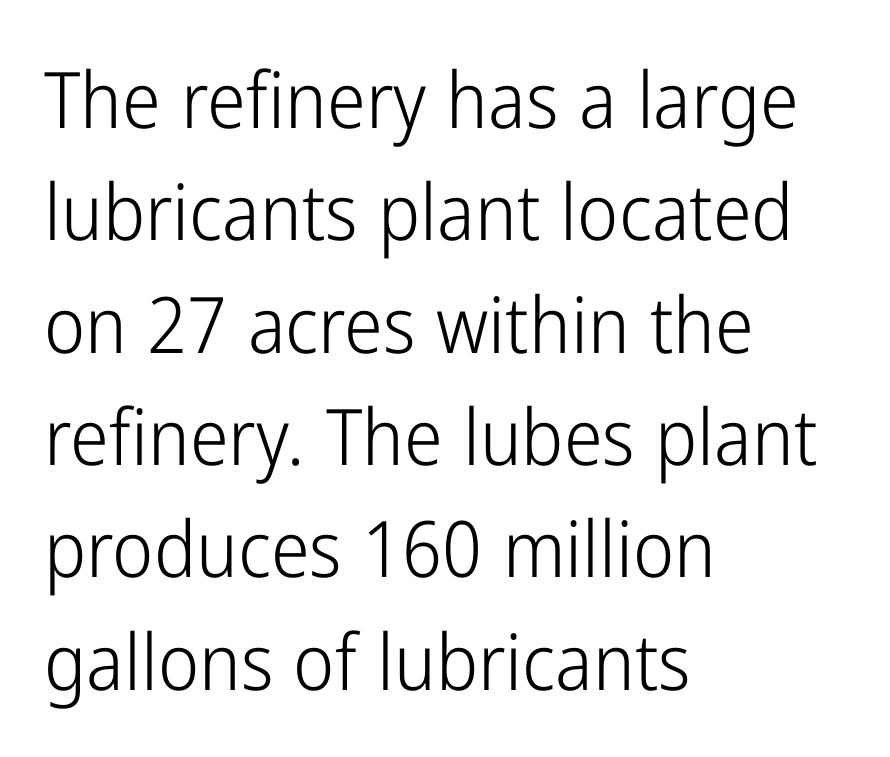
Each letter's strokes conclude bluntly, with no projecting serifs. The letters advance in unequal steps, a hallmark of proportional type. A clean baseline with only descenders dipping below it. Posture: upright roman. Words appear dense and cohesive because spacing is normal.
